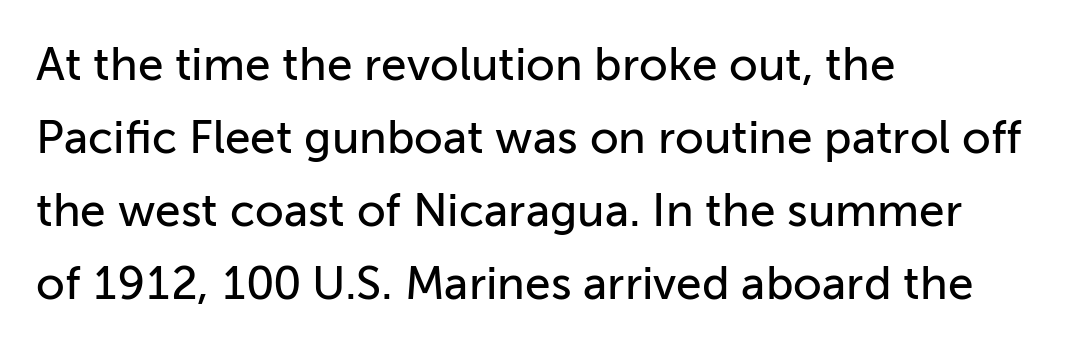
The image shows 46 px sans-serif type, upright; set left-aligned, normal line spacing (1.59x), normal letter spacing, not underlined; low stroke contrast and a medium x-height.
